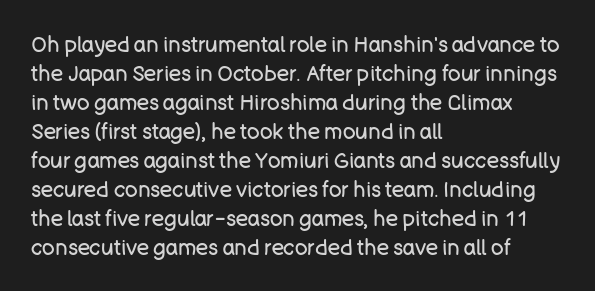
The image shows 21 px text type, upright; set left-aligned, normal line spacing (1.38x), normal letter spacing, not underlined.
